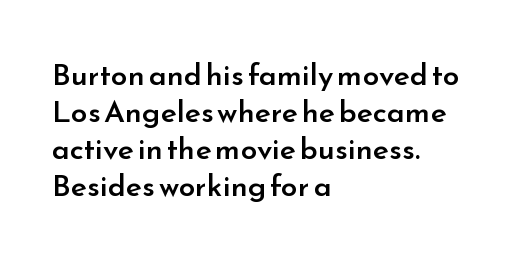
The image shows 30 px semibold sans-serif type, upright; set left-aligned, line spacing 1.23x, normal letter spacing, not underlined; low stroke contrast and a small x-height.
